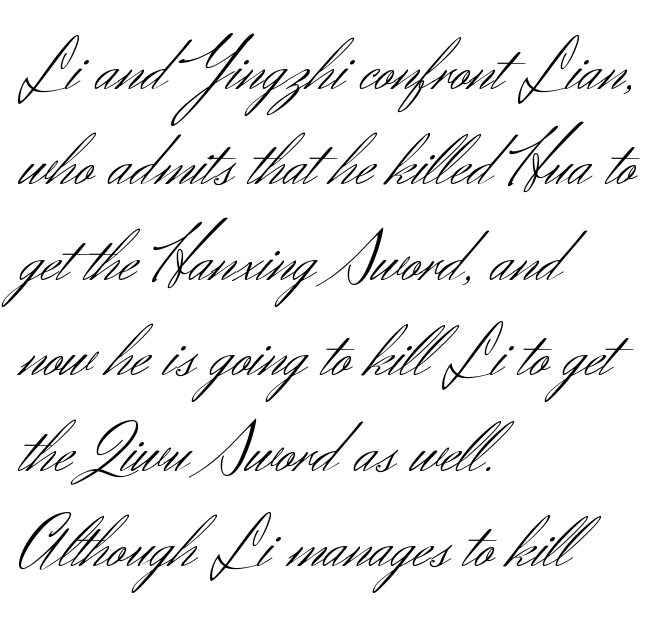
The image shows 74 px light sans-serif type; set left-aligned, normal line spacing (1.29x), normal letter spacing, not underlined; medium stroke contrast and a small x-height.
